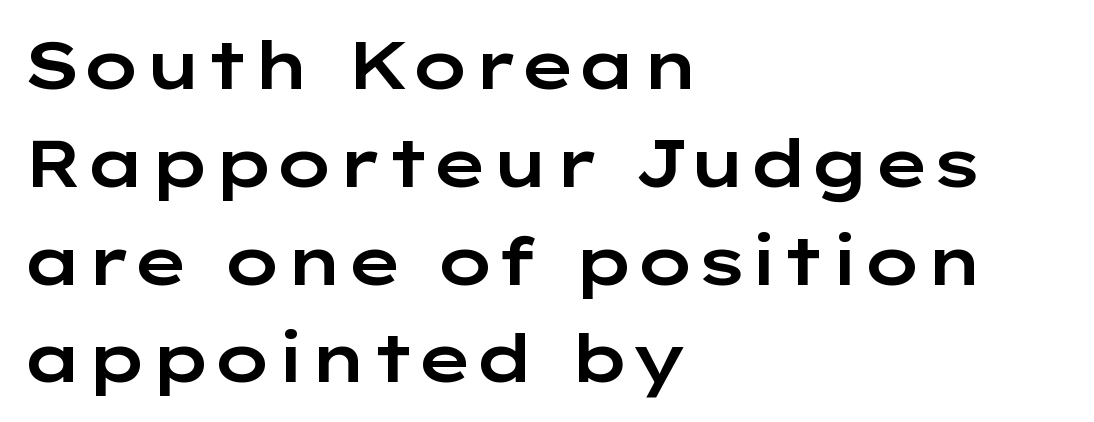
Q: Is the text italic (slanted)? A: No, it is upright.
Q: Is the typeface a serif or a sans-serif typeface? A: Sans-serif.
Q: Is the text underlined? A: No.
Q: How is the paragraph aligned? A: Left-aligned.
Q: Is the spacing between letters normal or unusually wide? A: Normal.
Q: Is the spacing between lines tight, normal or loose? A: Normal.
Q: Width (condensed, normal, or wide)? A: Wide.
Q: Stroke contrast? A: Low.
Q: x-height? A: Medium.
Q: Monospaced? A: No.
